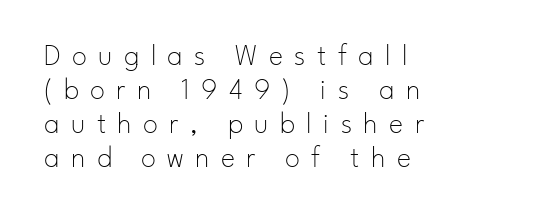
Q: Is the text bold? A: No.
Q: Is the text italic (slanted)? A: No, it is upright.
Q: Is the typeface a serif or a sans-serif typeface? A: Sans-serif.
Q: Is the text underlined? A: No.
Q: How is the paragraph aligned? A: Left-aligned.
Q: Is the spacing between letters normal or unusually wide? A: Unusually wide.
Q: Is the spacing between lines tight, normal or loose? A: Tight.
Q: Width (condensed, normal, or wide)? A: Normal.
Q: Stroke contrast? A: Low.
Q: x-height? A: Small.
Q: Monospaced? A: No.
